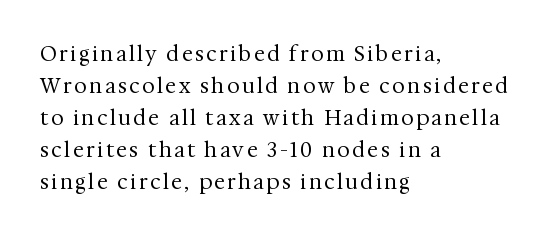
The weight would be labelled regular, book, light, or lighter still. A normal amount of white space separates one row of letters from the next. Unlike italic type, these characters show no tilt at all. The area under the type is left untouched. The rag falls on the right side of this text block.
